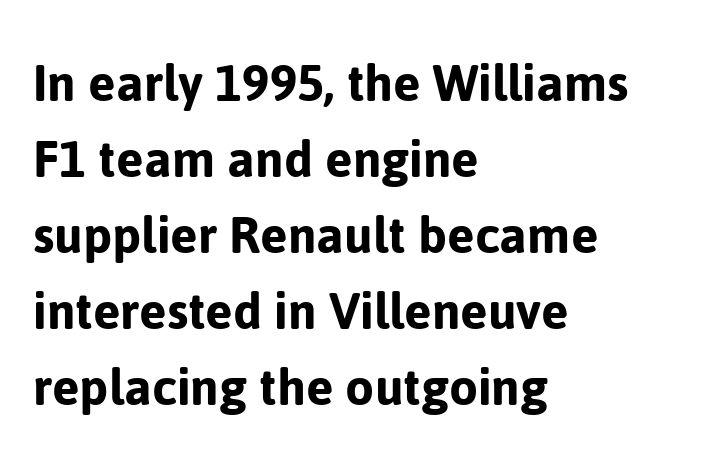
Q: Is the text italic (slanted)? A: No, it is upright.
Q: Is the typeface a serif or a sans-serif typeface? A: Sans-serif.
Q: Is the text underlined? A: No.
Q: How is the paragraph aligned? A: Left-aligned.
Q: Is the spacing between letters normal or unusually wide? A: Normal.
Q: Is the spacing between lines tight, normal or loose? A: Normal.
Q: Width (condensed, normal, or wide)? A: Normal.
Q: Stroke contrast? A: Low.
Q: x-height? A: Medium.
Q: Monospaced? A: No.
